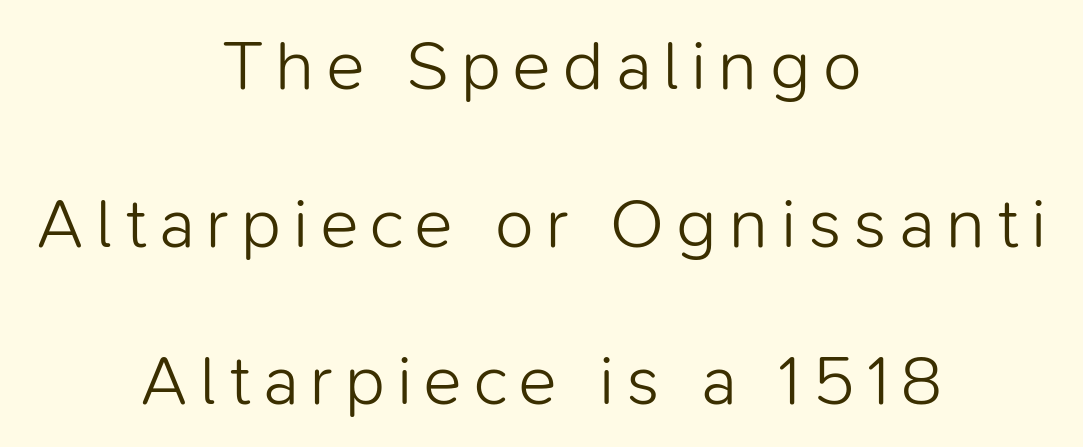
{"serif": "no", "italic": "no", "bold": "no", "weight": "light", "width": "normal", "stroke_contrast": "low", "x_height": "medium", "monospaced": "no", "underline": "no", "align": "center", "line_spacing": "loose", "line_spacing_ratio": 2.22, "glyph_px": 71}
